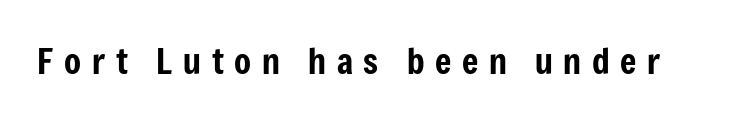
A typesetter would mark this as roman, not italic. Serif or sans? Sans — the stroke terminals are bare. Display-style spreading of the glyphs; the letterfit is very open. Lines of text with bare space underneath. The face used here is proportionally spaced, like ordinary book or web type.
